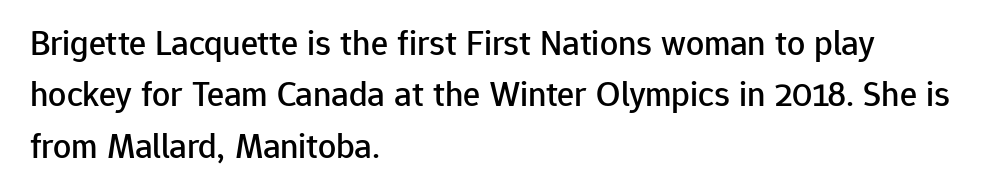
Q: Is the text italic (slanted)? A: No, it is upright.
Q: Is the typeface a serif or a sans-serif typeface? A: Sans-serif.
Q: Is the text underlined? A: No.
Q: How is the paragraph aligned? A: Left-aligned.
Q: Is the spacing between letters normal or unusually wide? A: Normal.
Q: Is the spacing between lines tight, normal or loose? A: Normal.
Q: Width (condensed, normal, or wide)? A: Normal.
Q: Stroke contrast? A: Low.
Q: x-height? A: Medium.
Q: Monospaced? A: No.
